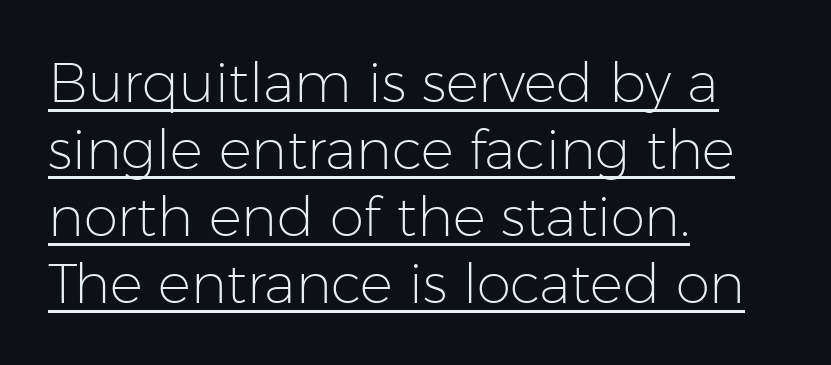
{"serif": "no", "italic": "no", "bold": "no", "weight": "light", "width": "normal", "stroke_contrast": "low", "x_height": "medium", "monospaced": "no", "underline": "yes", "align": "left", "line_spacing_ratio": 1.22, "letter_spacing": "normal", "letter_spacing_em": 0.0, "glyph_px": 55}
